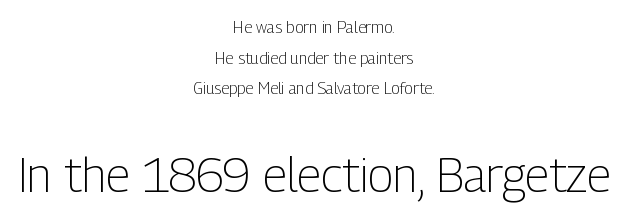
The image shows 47 px light, condensed sans-serif type, upright; set centered, loose line spacing (1.91x), normal letter spacing, not underlined; the second (bottom) block is 2.94x larger; low stroke contrast and a medium x-height.
